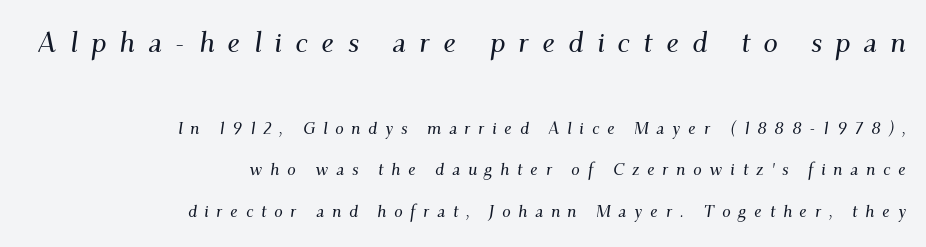
Q: Is the text italic (slanted)? A: Yes, it leans right by about 9 degrees.
Q: Is the typeface a serif or a sans-serif typeface? A: Serif.
Q: Is the text underlined? A: No.
Q: How is the paragraph aligned? A: Right-aligned.
Q: Is the spacing between letters normal or unusually wide? A: Unusually wide.
Q: Is the spacing between lines tight, normal or loose? A: Loose.
Q: Which block of text is set in a larger size, the first (top) or the second (bottom)? A: The first (top) one.
Q: Width (condensed, normal, or wide)? A: Normal.
Q: Stroke contrast? A: Medium.
Q: x-height? A: Small.
Q: Monospaced? A: No.
